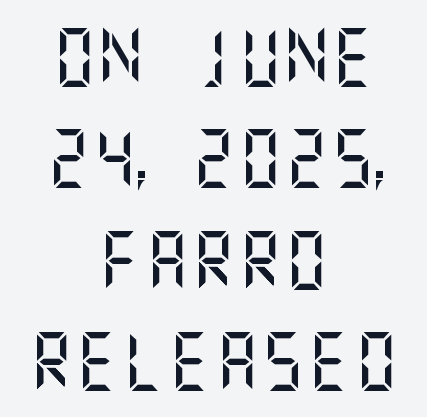
The image shows 58 px sans-serif type, upright; set centered, line spacing 1.75x, normal letter spacing, not underlined; medium stroke contrast and a large x-height.
